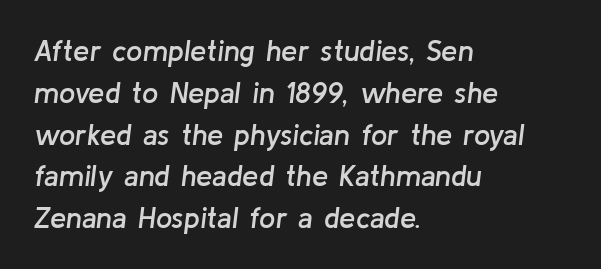
Q: Is the text bold? A: Semi-bold.
Q: Is the text italic (slanted)? A: Yes, it leans right by about 8 degrees.
Q: Is the text underlined? A: No.
Q: How is the paragraph aligned? A: Left-aligned.
Q: Is the spacing between letters normal or unusually wide? A: Normal.
Q: Is the spacing between lines tight, normal or loose? A: Normal.
Q: Width (condensed, normal, or wide)? A: Normal.
Q: Stroke contrast? A: Low.
Q: x-height? A: Medium.
Q: Monospaced? A: No.
